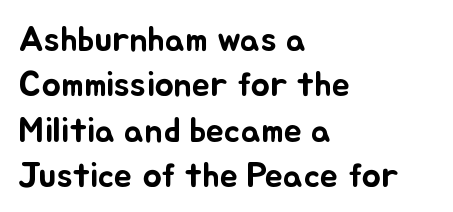
A typesetter would call this proportional, since set widths differ per character. You can tell it's not italic because the verticals are truly vertical. Underlining? Definitely not there. Each line starts at the same left margin while the right side varies.
